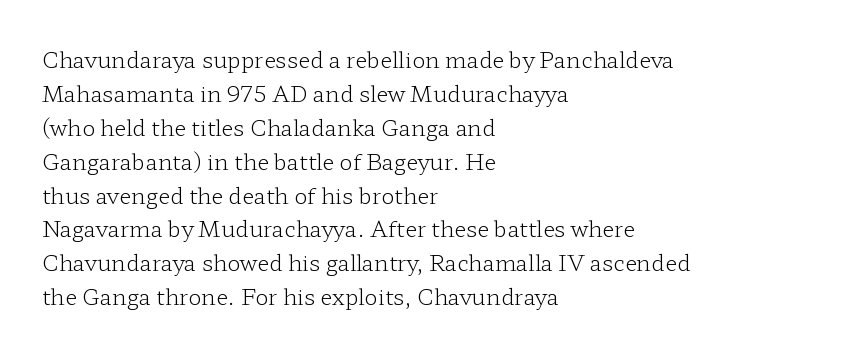
Q: Is the text bold? A: No.
Q: Is the text italic (slanted)? A: No, it is upright.
Q: Is the text underlined? A: No.
Q: How is the paragraph aligned? A: Left-aligned.
Q: Is the spacing between letters normal or unusually wide? A: Normal.
Q: Is the spacing between lines tight, normal or loose? A: Normal.
